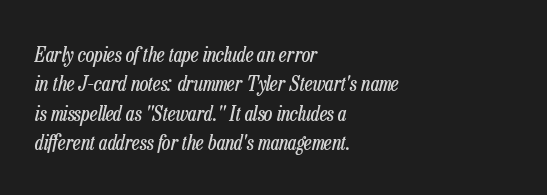
{"italic": "yes", "lean": "right", "slant_degrees": 13, "bold": "no", "underline": "no", "align": "left", "line_spacing": "normal", "line_spacing_ratio": 1.4, "letter_spacing": "normal", "letter_spacing_em": 0.0, "glyph_px": 21}
